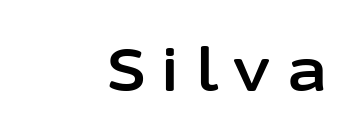
Q: Is the text italic (slanted)? A: No, it is upright.
Q: Is the typeface a serif or a sans-serif typeface? A: Sans-serif.
Q: Is the text underlined? A: No.
Q: How is the paragraph aligned? A: Right-aligned.
Q: Is the spacing between letters normal or unusually wide? A: Unusually wide.
Q: Width (condensed, normal, or wide)? A: Normal.
Q: Stroke contrast? A: Low.
Q: x-height? A: Medium.
Q: Monospaced? A: No.
